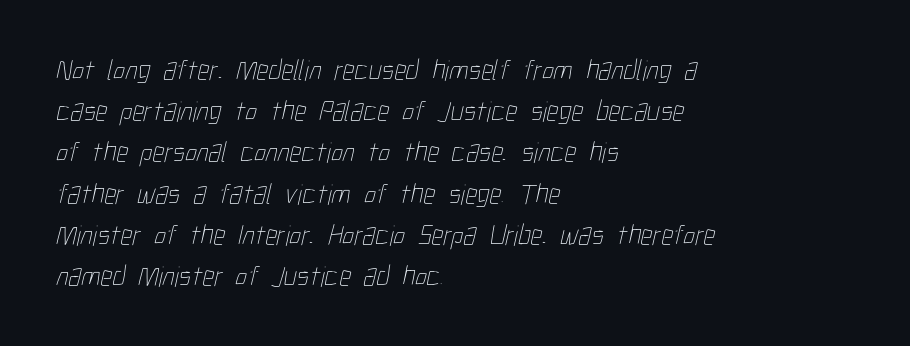
Evenly set lines give the paragraph a standard silhouette. Letters rest on an invisible, unmarked baseline. Varying glyph widths throughout — classic text-font behaviour. Between one letter and the next there's only the usual sliver of space. This rendering uses left alignment, leaving the right contour irregular. Compared with a typical body face, this is equally light or lighter still.
